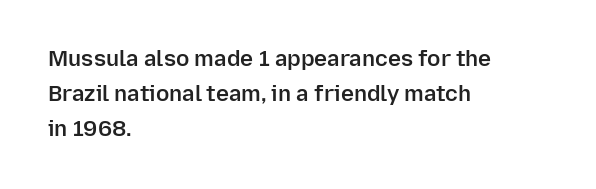
Q: Is the text bold? A: Semi-bold.
Q: Is the text italic (slanted)? A: No, it is upright.
Q: Is the text underlined? A: No.
Q: How is the paragraph aligned? A: Left-aligned.
Q: Is the spacing between letters normal or unusually wide? A: Normal.
Q: Is the spacing between lines tight, normal or loose? A: Normal.
